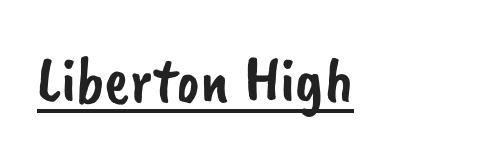
{"serif": "no", "width": "normal", "stroke_contrast": "low", "x_height": "small", "monospaced": "no", "underline": "yes", "letter_spacing": "normal", "letter_spacing_em": 0.0, "glyph_px": 66}
